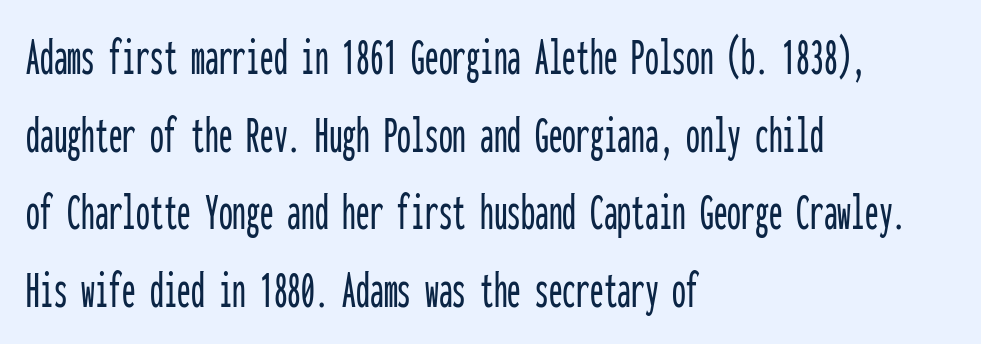
Q: Is the text italic (slanted)? A: No, it is upright.
Q: Is the typeface a serif or a sans-serif typeface? A: Sans-serif.
Q: Is the text underlined? A: No.
Q: How is the paragraph aligned? A: Left-aligned.
Q: Is the spacing between letters normal or unusually wide? A: Normal.
Q: Is the spacing between lines tight, normal or loose? A: Normal.
Q: Width (condensed, normal, or wide)? A: Condensed.
Q: Stroke contrast? A: Low.
Q: x-height? A: Medium.
Q: Monospaced? A: Yes.
